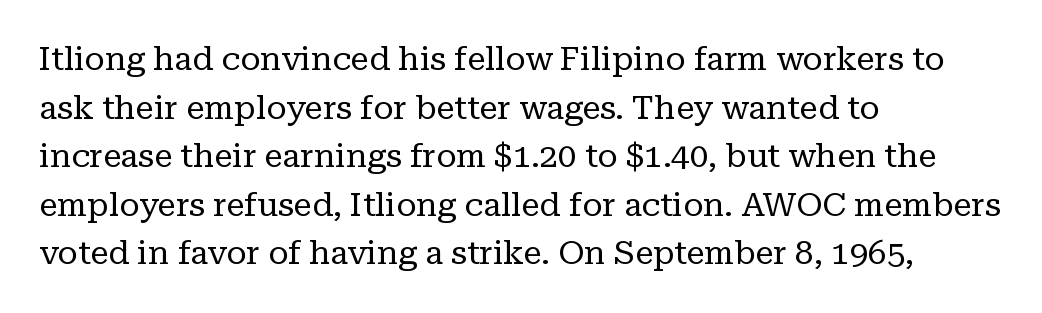
Caption: face not bold, strokes unweighted. The font's upright variant was chosen for this text. Short and long lines alike share a common starting point at left. The passage shown is typed in a proportional face where columns would drift. Examine the stroke ends and you'll spot serifs.
